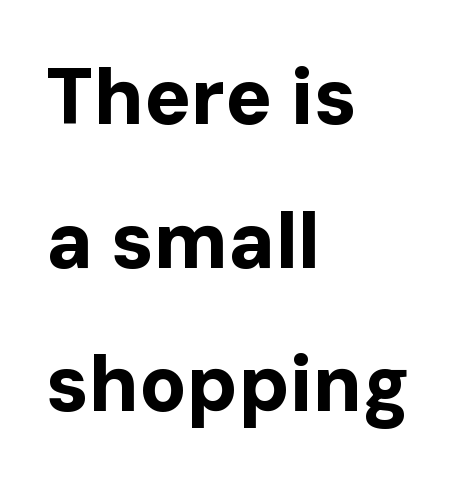
Q: Is the text bold? A: Yes.
Q: Is the text italic (slanted)? A: No, it is upright.
Q: Is the typeface a serif or a sans-serif typeface? A: Sans-serif.
Q: Is the text underlined? A: No.
Q: How is the paragraph aligned? A: Left-aligned.
Q: Is the spacing between letters normal or unusually wide? A: Normal.
Q: Width (condensed, normal, or wide)? A: Normal.
Q: Stroke contrast? A: Low.
Q: x-height? A: Medium.
Q: Monospaced? A: No.
